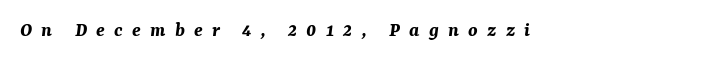
Q: Is the text bold? A: Yes.
Q: Is the text italic (slanted)? A: Yes, it leans right by about 7 degrees.
Q: Is the text underlined? A: No.
Q: How is the paragraph aligned? A: Left-aligned.
Q: Is the spacing between letters normal or unusually wide? A: Unusually wide.
